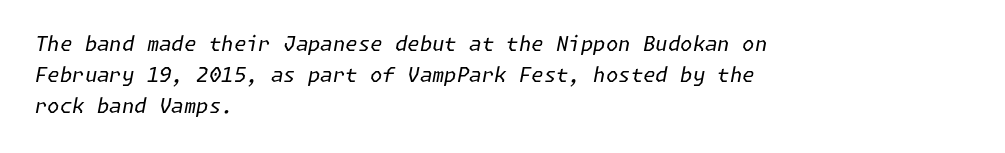
The image shows 20 px text type, italic (leaning right); set left-aligned, normal line spacing (1.55x), normal letter spacing, not underlined.
